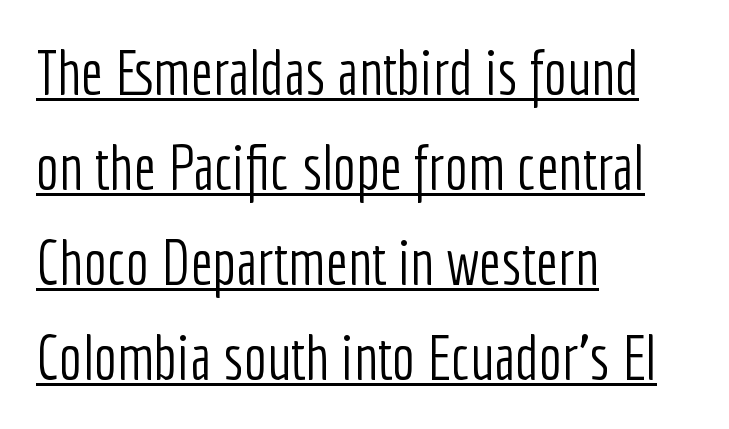
The image shows 62 px light, condensed sans-serif type, upright; set left-aligned, normal line spacing (1.53x), normal letter spacing, underlined; low stroke contrast and a medium x-height.
